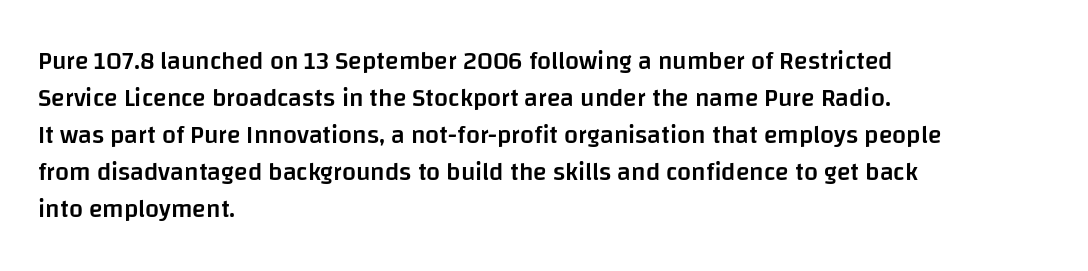
Posture: upright roman. The string is rendered with underlining switched off. Layout note: lines flush left. The line texture is even and compact thanks to regular tracking.
